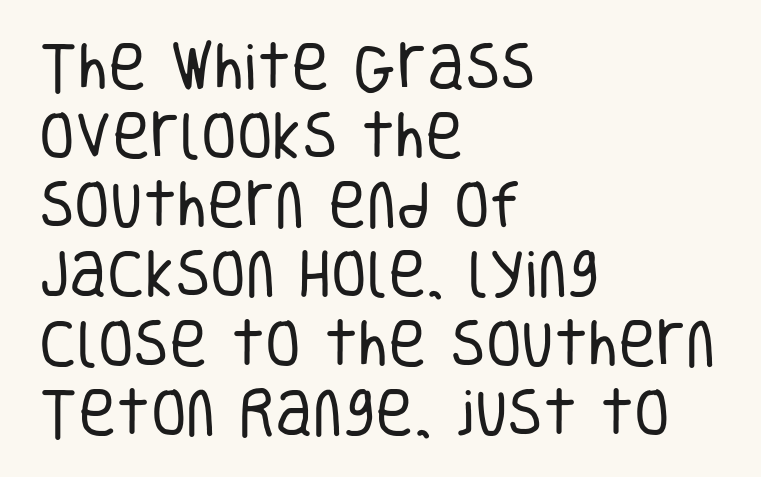
{"serif": "no", "italic": "no", "bold": "no", "weight": "regular", "width": "condensed", "stroke_contrast": "low", "x_height": "large", "monospaced": "no", "underline": "no", "align": "left", "line_spacing": "normal", "line_spacing_ratio": 1.33, "letter_spacing": "normal", "letter_spacing_em": 0.0, "glyph_px": 52}
